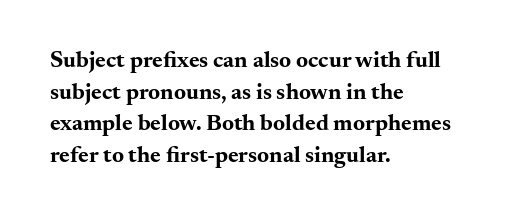
{"italic": "no", "bold": "yes", "underline": "no", "align": "left", "line_spacing": "normal", "line_spacing_ratio": 1.38, "letter_spacing": "normal", "letter_spacing_em": 0.0, "glyph_px": 23}
